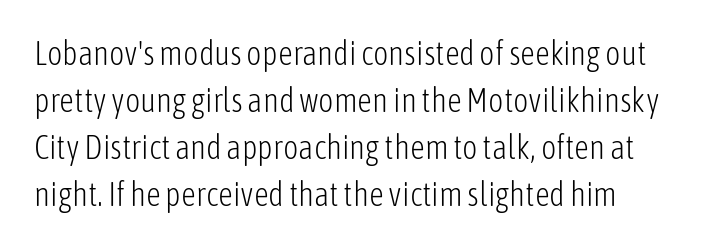
The image shows 33 px light, condensed sans-serif type, upright; set normal line spacing (1.42x), normal letter spacing, not underlined; low stroke contrast and a medium x-height.
